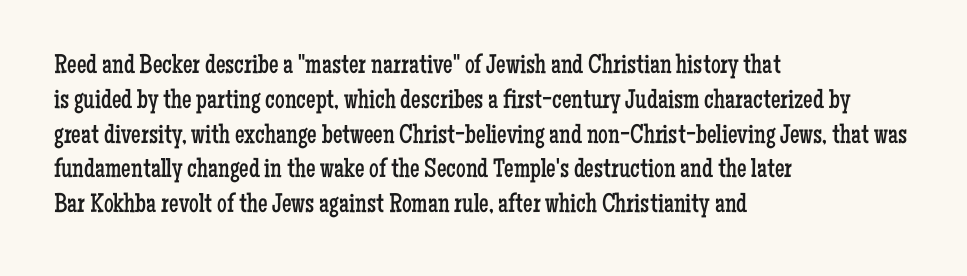
Q: Is the text bold? A: No.
Q: Is the text italic (slanted)? A: No, it is upright.
Q: Is the text underlined? A: No.
Q: How is the paragraph aligned? A: Left-aligned.
Q: Is the spacing between letters normal or unusually wide? A: Normal.
Q: Is the spacing between lines tight, normal or loose? A: Normal.
